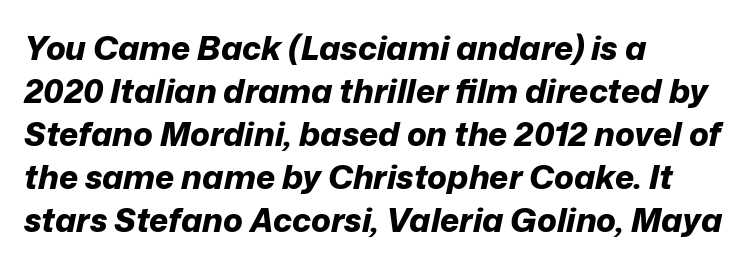
{"italic": "yes", "lean": "right", "slant_degrees": 12, "bold": "yes", "weight": "bold", "width": "normal", "stroke_contrast": "low", "x_height": "medium", "monospaced": "no", "underline": "no", "align": "left", "line_spacing": "normal", "line_spacing_ratio": 1.3, "letter_spacing": "normal", "letter_spacing_em": 0.0, "glyph_px": 33}
